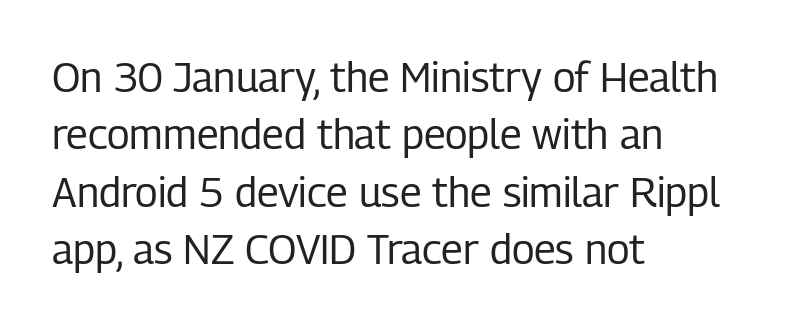
{"serif": "no", "italic": "no", "bold": "no", "weight": "regular", "width": "condensed", "stroke_contrast": "low", "x_height": "medium", "monospaced": "no", "underline": "no", "align": "left", "line_spacing": "normal", "line_spacing_ratio": 1.4, "letter_spacing": "normal", "letter_spacing_em": 0.0, "glyph_px": 41}
